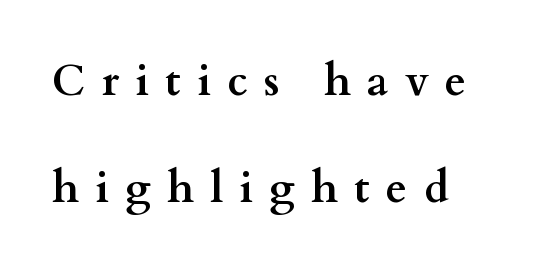
The image shows 43 px semibold, wide serif type, upright; set loose line spacing (2.49x), unusually wide letter spacing (+0.38 em), not underlined; medium stroke contrast and a small x-height.
